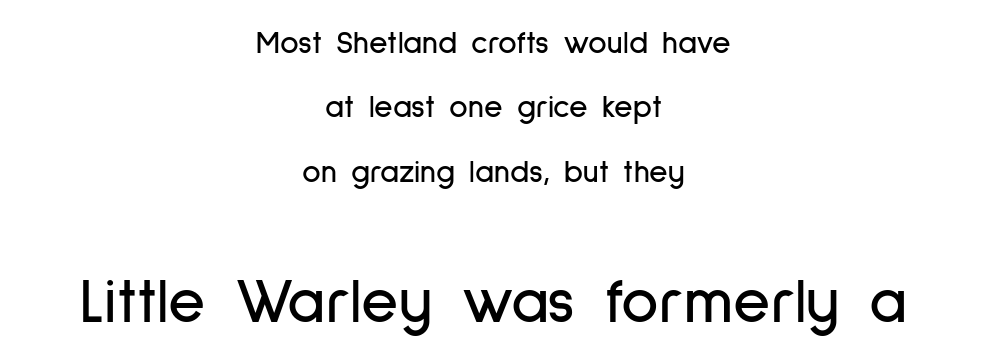
The rendering uses natural spacing where letterforms have individual widths. Characters follow at the spacing the type designer built in. Every character sits straight up, as roman type does. The typeface chosen for these lines omits serifs. The emphasis by scale lands on block number two, below.
